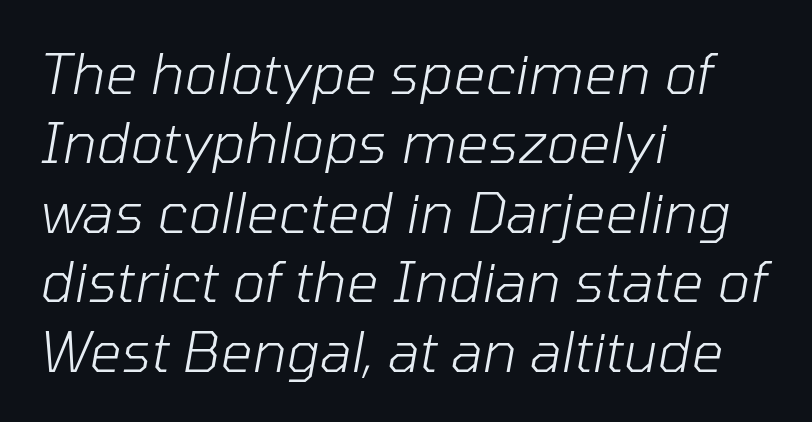
{"italic": "yes", "lean": "right", "slant_degrees": 10, "bold": "no", "weight": "light", "width": "normal", "stroke_contrast": "low", "x_height": "medium", "monospaced": "no", "underline": "no", "align": "left", "line_spacing_ratio": 1.24, "letter_spacing": "normal", "letter_spacing_em": 0.0, "glyph_px": 56}
